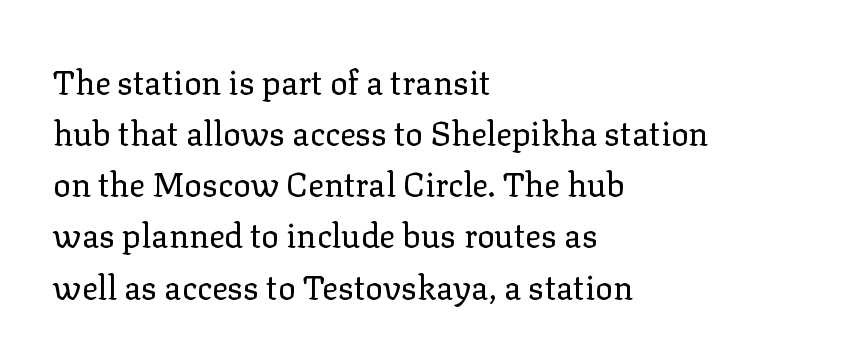
Q: Is the text bold? A: No.
Q: Is the text italic (slanted)? A: No, it is upright.
Q: Is the typeface a serif or a sans-serif typeface? A: Serif.
Q: Is the text underlined? A: No.
Q: How is the paragraph aligned? A: Left-aligned.
Q: Is the spacing between letters normal or unusually wide? A: Normal.
Q: Is the spacing between lines tight, normal or loose? A: Normal.
Q: Width (condensed, normal, or wide)? A: Normal.
Q: Stroke contrast? A: Low.
Q: x-height? A: Medium.
Q: Monospaced? A: No.
